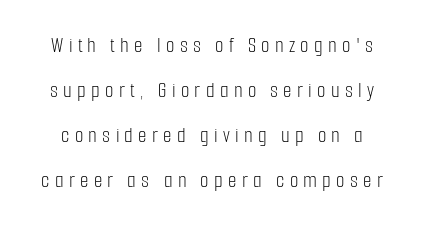
The tracking jumps out immediately: characters are airy and widely separated. Anything drawn beneath the words? Only blank space. If you drew a line through each stem, it would be perfectly vertical. Each new line begins a long way beneath the previous one.
